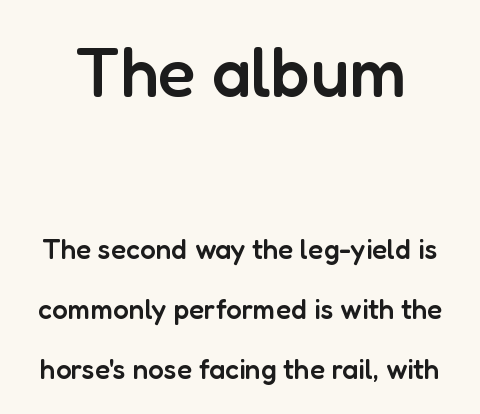
Q: Is the text bold? A: Semi-bold.
Q: Is the text italic (slanted)? A: No, it is upright.
Q: Is the typeface a serif or a sans-serif typeface? A: Sans-serif.
Q: Is the text underlined? A: No.
Q: Is the spacing between letters normal or unusually wide? A: Normal.
Q: Is the spacing between lines tight, normal or loose? A: Loose.
Q: Which block of text is set in a larger size, the first (top) or the second (bottom)? A: The first (top) one.
Q: Width (condensed, normal, or wide)? A: Normal.
Q: Stroke contrast? A: Low.
Q: x-height? A: Medium.
Q: Monospaced? A: No.
